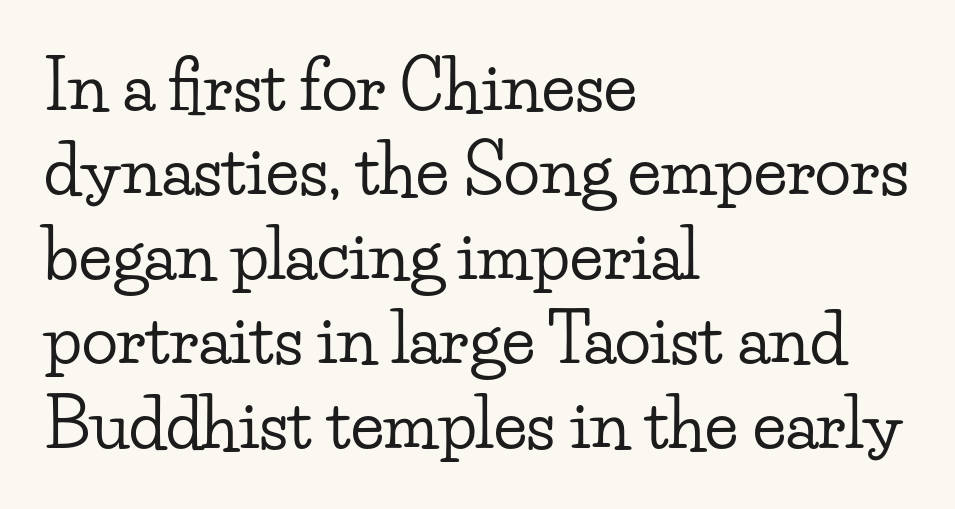
{"serif": "yes", "italic": "no", "width": "wide", "stroke_contrast": "low", "x_height": "small", "monospaced": "no", "underline": "no", "align": "left", "line_spacing": "normal", "line_spacing_ratio": 1.26, "letter_spacing": "normal", "letter_spacing_em": 0.0, "glyph_px": 67}
